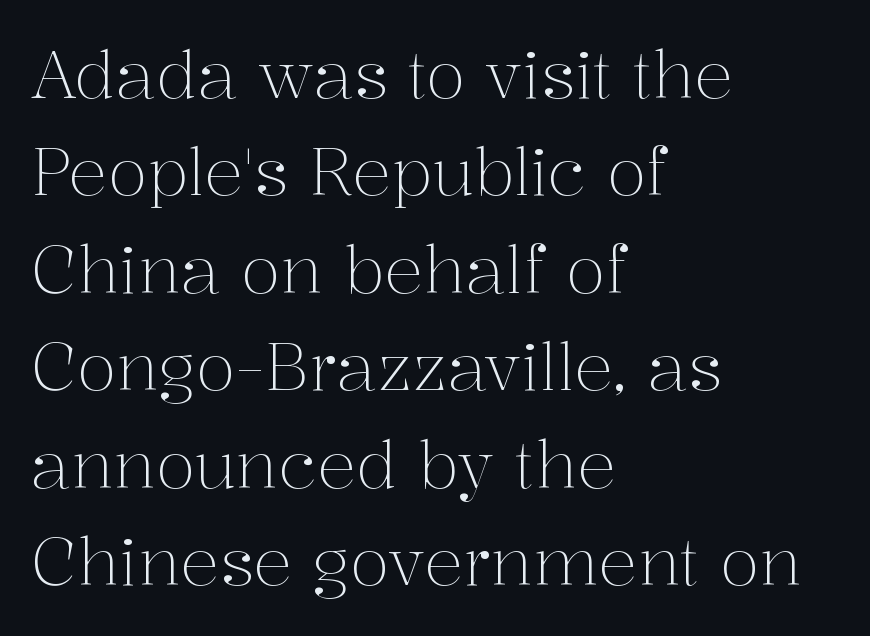
Horizontal bands of white between lines are of average thickness. This rendering leaves character spacing at its baseline value. Unmarked baselines from the first word to the last. Left-aligned paragraph, ragged on the right. Compared with a typical body face, this is equally light or lighter still.
